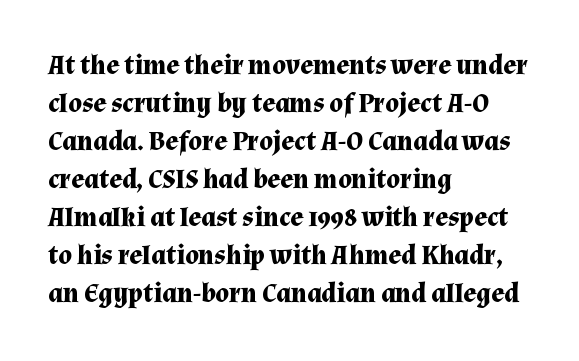
Nothing unusual about the tracking: characters are spaced as the font intends. Glance below the letters and you will spot only blank space. Designer's note — italics off, roman on. Alignment: flush left.
